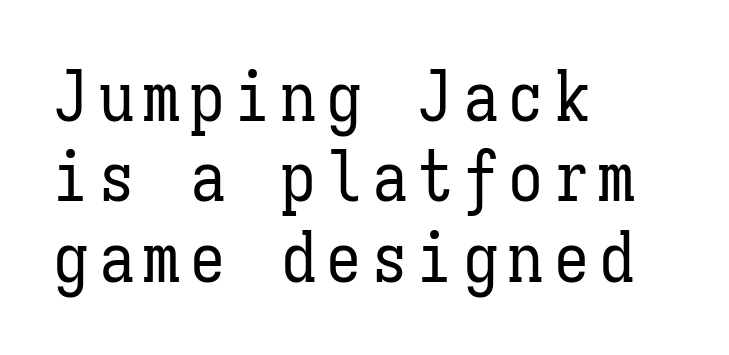
{"italic": "no", "bold": "no", "weight": "regular", "width": "condensed", "stroke_contrast": "low", "x_height": "medium", "monospaced": "yes", "underline": "no", "align": "left", "line_spacing": "tight", "line_spacing_ratio": 1.15, "glyph_px": 70}
